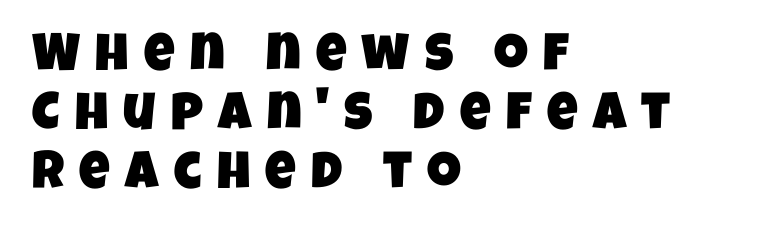
The image shows 53 px condensed sans-serif type; set left-aligned, tight line spacing (1.11x), unusually wide letter spacing (+0.29 em), not underlined; low stroke contrast and a large x-height.
